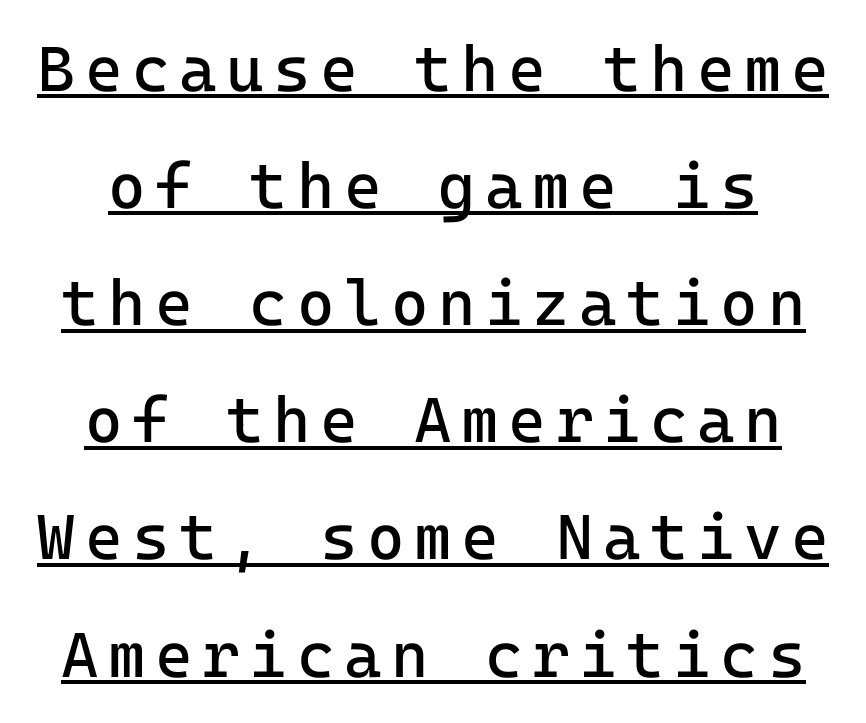
The image shows 64 px regular-weight sans-serif type, upright, monospaced; set line spacing 1.83x, underlined; low stroke contrast and a medium x-height.
